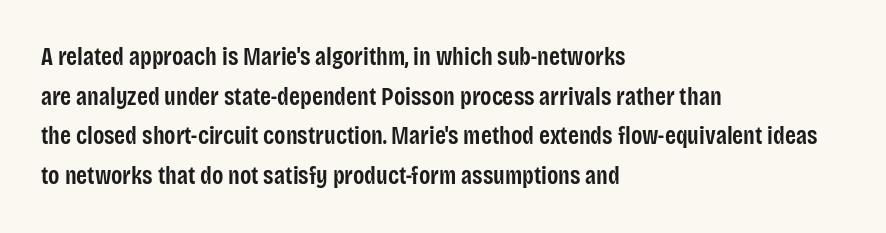
{"italic": "no", "bold": "semi", "underline": "no", "align": "left", "line_spacing": "normal", "line_spacing_ratio": 1.59, "letter_spacing": "normal", "letter_spacing_em": 0.0, "glyph_px": 25}
